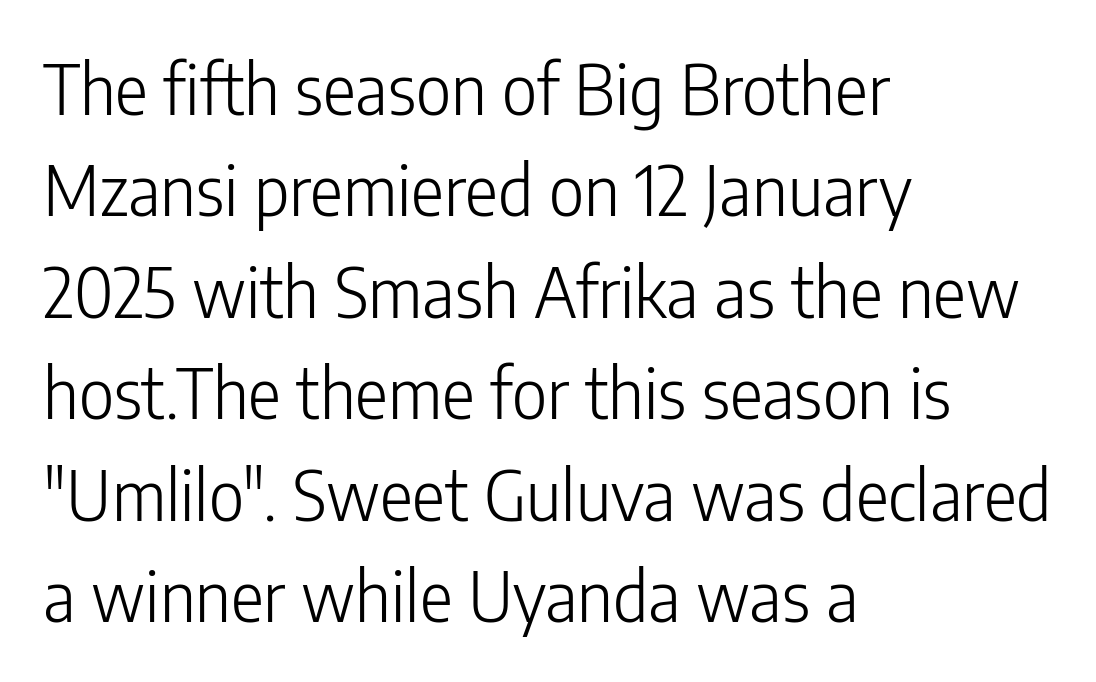
Q: Is the text bold? A: No.
Q: Is the text italic (slanted)? A: No, it is upright.
Q: Is the typeface a serif or a sans-serif typeface? A: Sans-serif.
Q: Is the text underlined? A: No.
Q: How is the paragraph aligned? A: Left-aligned.
Q: Is the spacing between letters normal or unusually wide? A: Normal.
Q: Is the spacing between lines tight, normal or loose? A: Normal.
Q: Width (condensed, normal, or wide)? A: Condensed.
Q: Stroke contrast? A: Low.
Q: x-height? A: Medium.
Q: Monospaced? A: No.
